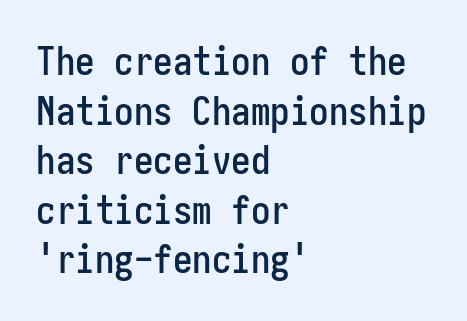
Q: Is the text italic (slanted)? A: No, it is upright.
Q: Is the typeface a serif or a sans-serif typeface? A: Sans-serif.
Q: Is the text underlined? A: No.
Q: How is the paragraph aligned? A: Left-aligned.
Q: Is the spacing between letters normal or unusually wide? A: Normal.
Q: Is the spacing between lines tight, normal or loose? A: Normal.
Q: Width (condensed, normal, or wide)? A: Condensed.
Q: Stroke contrast? A: Low.
Q: x-height? A: Medium.
